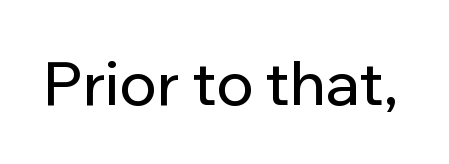
{"serif": "no", "italic": "no", "width": "normal", "stroke_contrast": "low", "x_height": "medium", "monospaced": "no", "underline": "no", "letter_spacing": "normal", "letter_spacing_em": 0.0, "glyph_px": 61}
